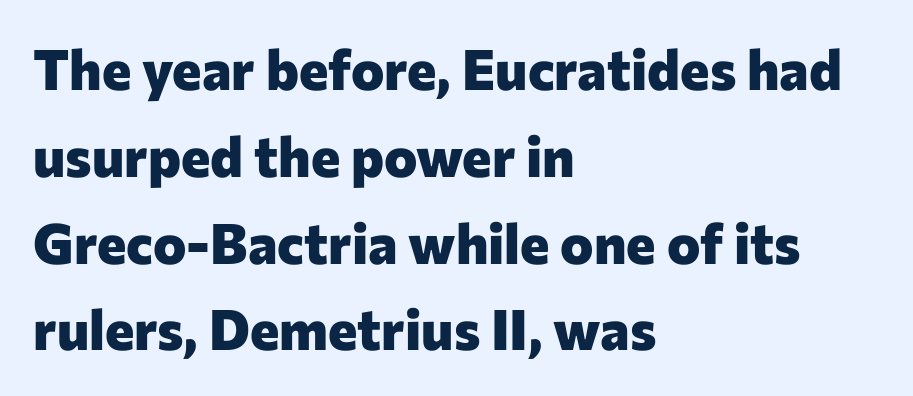
This sample keeps an unexceptional amount of space between lines. Each letter keeps its own natural width here, so spacing adapts to shape. The gap between lines stays unmarked. This is roman type, the default non-slanted kind.
